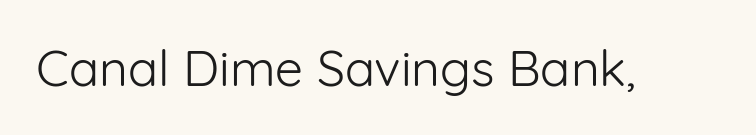
Q: Is the text bold? A: No.
Q: Is the text italic (slanted)? A: No, it is upright.
Q: Is the typeface a serif or a sans-serif typeface? A: Sans-serif.
Q: Is the text underlined? A: No.
Q: Is the spacing between letters normal or unusually wide? A: Normal.
Q: Width (condensed, normal, or wide)? A: Normal.
Q: Stroke contrast? A: Low.
Q: x-height? A: Medium.
Q: Monospaced? A: No.
